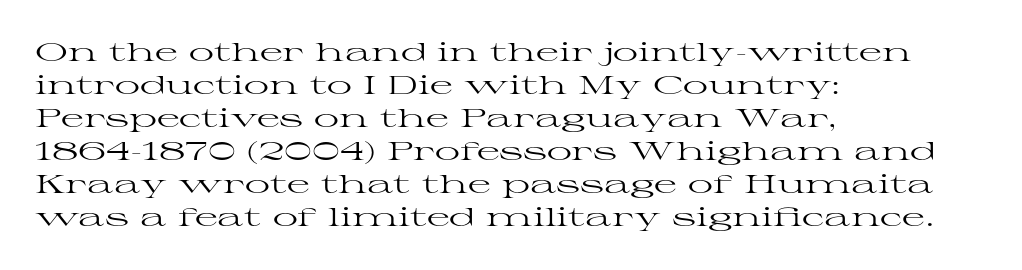
The setting favours the left margin, as ordinary paragraphs usually do. The letters stand upright; this is a roman face. Does the leading feel generous? No, just average. The passage shown has conventional tracking throughout. Each stroke keeps to a modest, everyday thickness or less.
